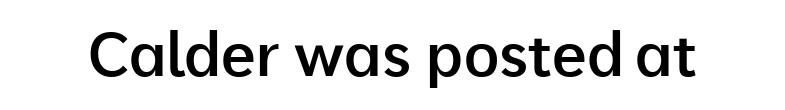
{"serif": "no", "italic": "no", "bold": "semi", "weight": "semibold", "width": "normal", "stroke_contrast": "low", "x_height": "medium", "monospaced": "no", "underline": "no", "letter_spacing": "normal", "letter_spacing_em": 0.0, "glyph_px": 61}
